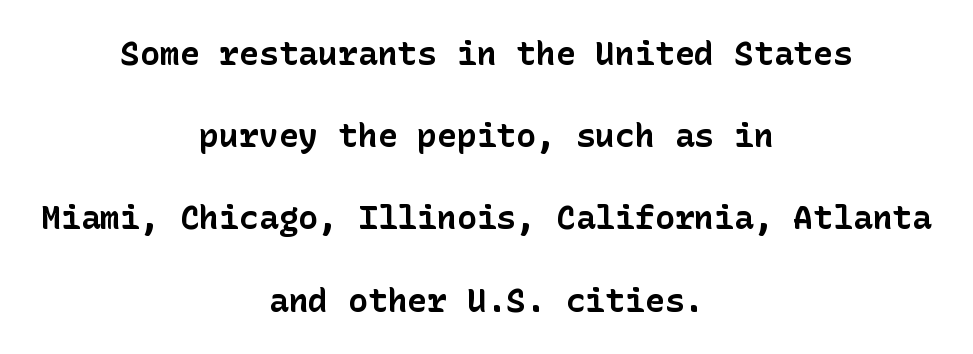
Decoration check: the copy has no underline. This sample trades compactness for vertical openness between lines. A roman cut, with each character standing at attention. You could call the tracking neutral — neither tight nor loose. As a designer I'd log this as weight 700, bold. Serifs: no, the terminals of the letterforms are clean.
